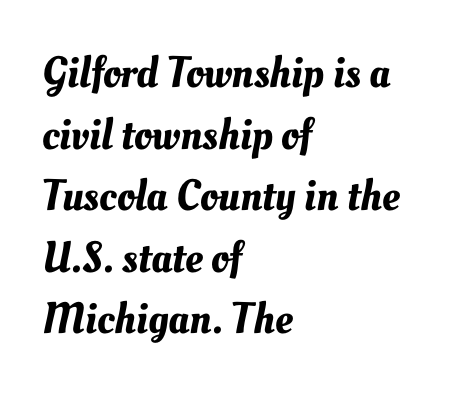
{"width": "normal", "stroke_contrast": "medium", "x_height": "small", "monospaced": "no", "underline": "no", "align": "left", "line_spacing": "normal", "line_spacing_ratio": 1.4, "letter_spacing": "normal", "letter_spacing_em": 0.0, "glyph_px": 44}
